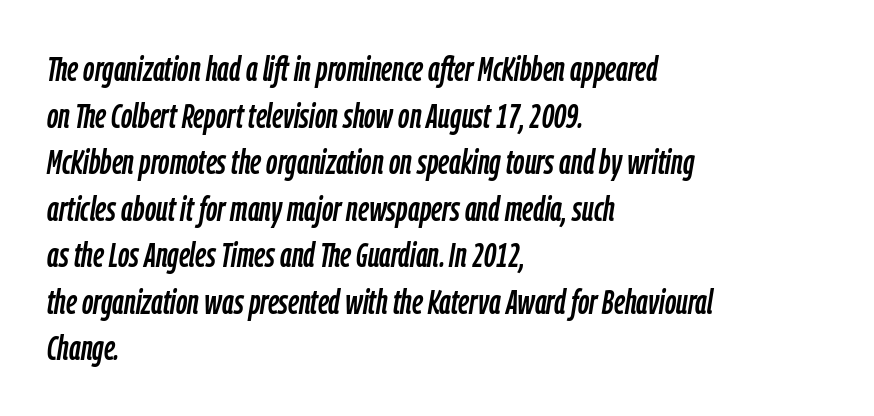
This block has exactly the height ordinary leading produces. The glyphs look as if they've been sheared to an angle. Here the glyphs are tracked normally, forming tight word shapes. All the whitespace from short lines collects on the right. The letters advance in unequal steps, a hallmark of proportional type. Underlining? Definitely not there.
